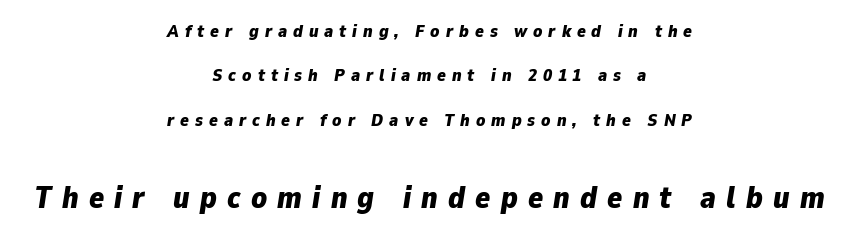
{"italic": "yes", "lean": "right", "slant_degrees": 9, "bold": "yes", "weight": "bold", "width": "normal", "stroke_contrast": "low", "x_height": "medium", "monospaced": "no", "underline": "no", "align": "center", "line_spacing": "loose", "line_spacing_ratio": 2.46, "letter_spacing": "wide", "letter_spacing_em": 0.33, "larger_block": "second", "size_ratio": 1.72, "glyph_px": 31}
